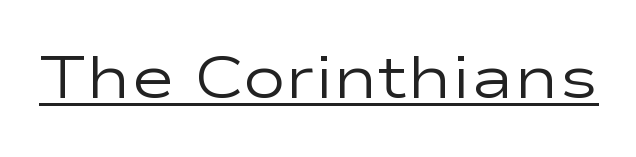
The image shows 59 px regular-weight, wide sans-serif type, upright; set normal letter spacing, underlined; low stroke contrast and a medium x-height.
